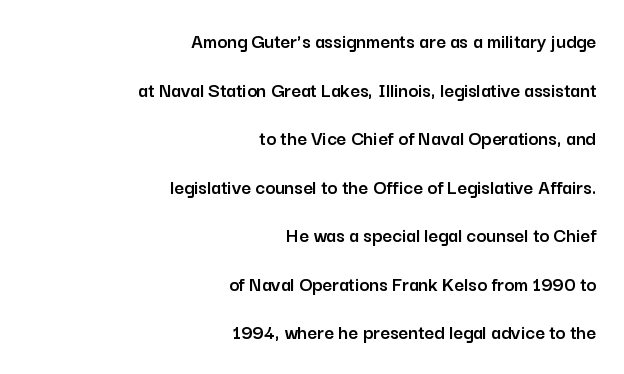
This is the regular roman posture of the typeface. Check under the words: just untouched page. This sample trades compactness for vertical openness between lines. Standard letterfit; no display-style spreading of the glyphs. Short and long lines alike share a common ending point at right.
